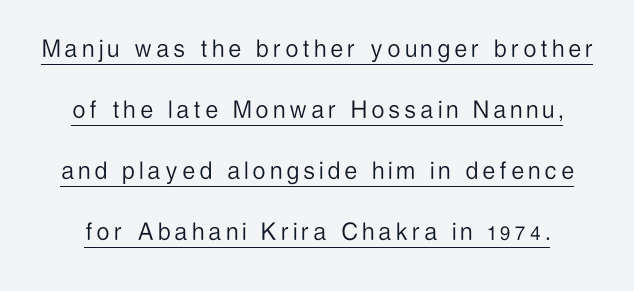
{"serif": "no", "italic": "no", "bold": "no", "weight": "light", "width": "condensed", "stroke_contrast": "low", "x_height": "medium", "monospaced": "no", "underline": "yes", "line_spacing": "loose", "line_spacing_ratio": 2.18, "glyph_px": 28}
